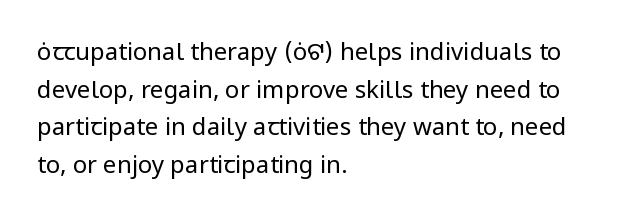
The setting favours the left margin, as ordinary paragraphs usually do. The face looks like a standard text weight, possibly lighter. Each row of text sits above clean, open space. Posture: straight, roman, zero tilt.
